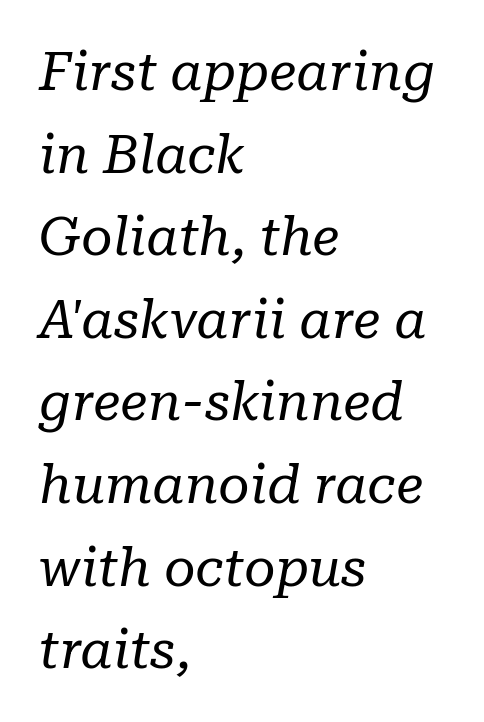
{"serif": "yes", "italic": "yes", "lean": "right", "slant_degrees": 10, "bold": "no", "weight": "regular", "width": "normal", "stroke_contrast": "low", "x_height": "medium", "monospaced": "no", "underline": "no", "align": "left", "line_spacing": "normal", "line_spacing_ratio": 1.53, "letter_spacing": "normal", "letter_spacing_em": 0.0, "glyph_px": 54}
